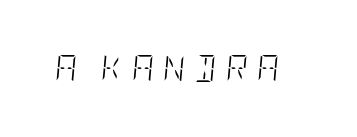
Rendered with sloped, italic letterforms. Underline: absent. Short note: letters widely spaced. The characters are drawn with everyday or finer stroke widths.
